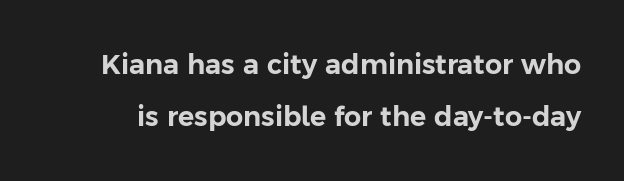
A roman cut, with each character standing at attention. One glance says open: line gaps are wider than usual. No extra tracking has been applied to these lines. The words here are not underlined.
